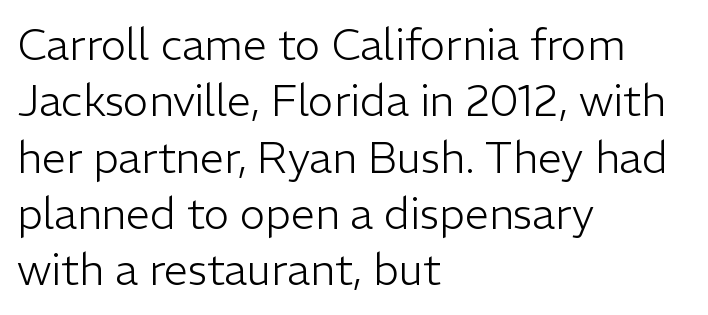
This rendering uses left alignment, leaving the right contour irregular. The letters sit at their default tracking, neither squeezed nor spread. Vertically, the passage feels balanced, rows spaced as you'd expect. Each letter keeps its own natural width here, so spacing adapts to shape. Nothing heavy about these letters — not bold at all.
